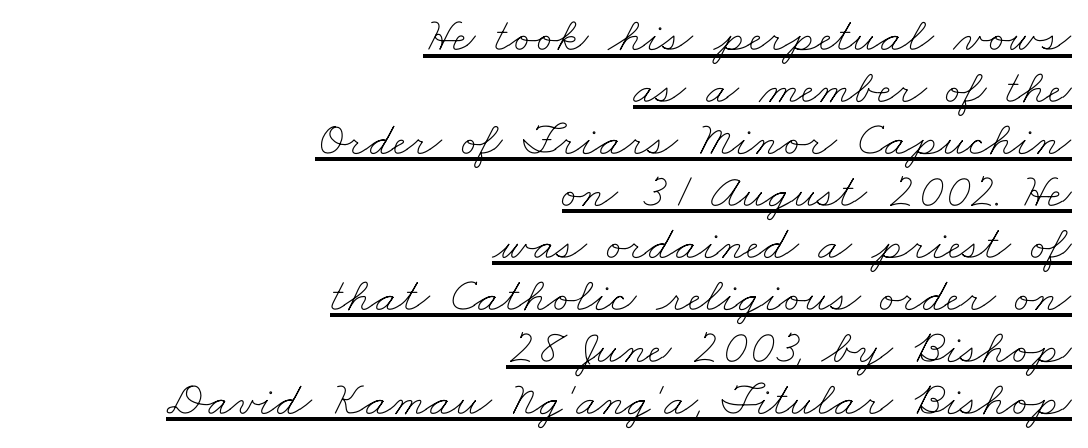
{"bold": "no", "weight": "thin", "width": "wide", "stroke_contrast": "low", "x_height": "small", "monospaced": "no", "underline": "yes", "align": "right", "line_spacing": "tight", "line_spacing_ratio": 1.06, "letter_spacing": "normal", "letter_spacing_em": 0.0, "glyph_px": 49}
